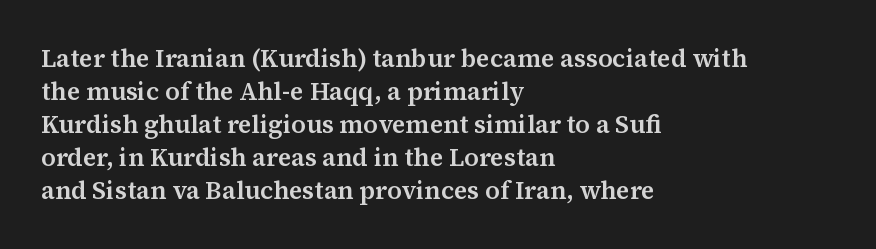
{"italic": "no", "underline": "no", "align": "left", "line_spacing": "normal", "line_spacing_ratio": 1.32, "letter_spacing": "normal", "letter_spacing_em": 0.0, "glyph_px": 25}
